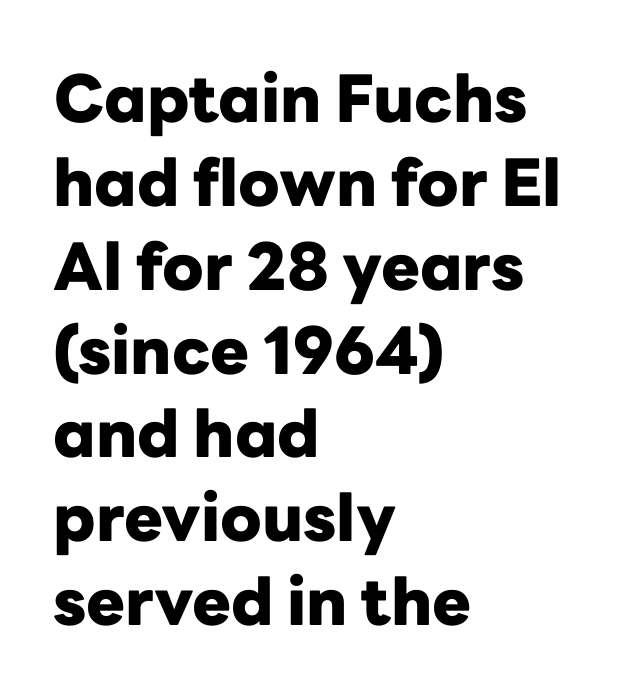
{"serif": "no", "italic": "no", "bold": "yes", "weight": "heavy", "width": "normal", "stroke_contrast": "low", "x_height": "medium", "monospaced": "no", "underline": "no", "align": "left", "line_spacing": "normal", "line_spacing_ratio": 1.29, "letter_spacing": "normal", "letter_spacing_em": 0.0, "glyph_px": 65}
